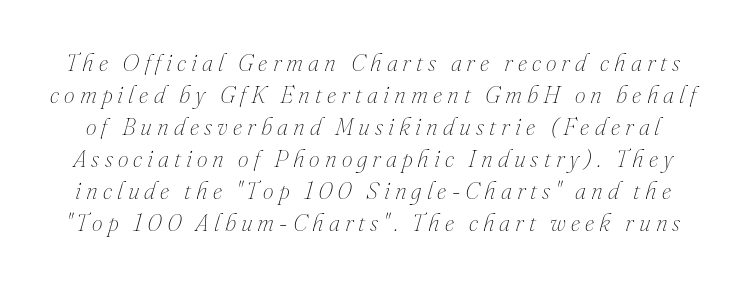
The image shows 24 px text type, italic (leaning right); set normal line spacing (1.33x), unusually wide letter spacing (+0.21 em), not underlined.
